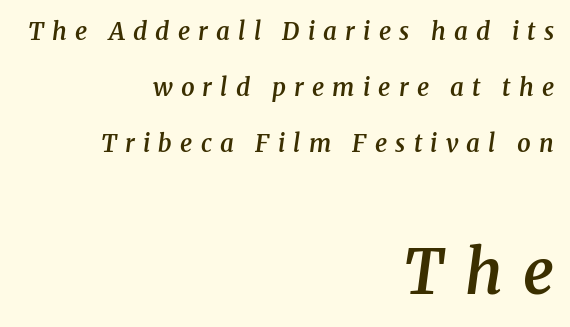
Short and long lines alike share a common ending point at right. Does the leading feel generous? Absolutely, it's lavish. Examine the stroke ends and you'll spot serifs. Strokes here are thickened, but only to semibold level. The designer gave the closing block more size than the opening block.
